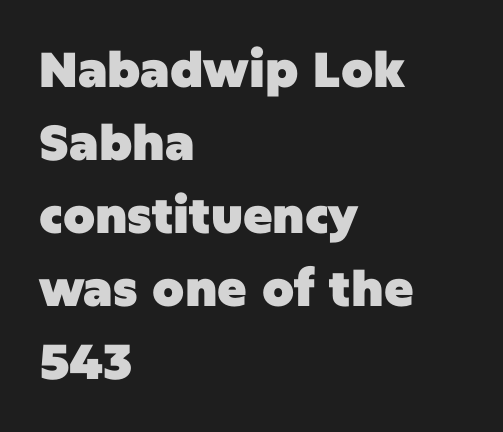
These lines are composed in type without serifs. Varying glyph widths throughout — classic text-font behaviour. This is the regular roman posture of the typeface. Bare-footed words on every line. In terms of leading, this rendering sits right in the middle.
